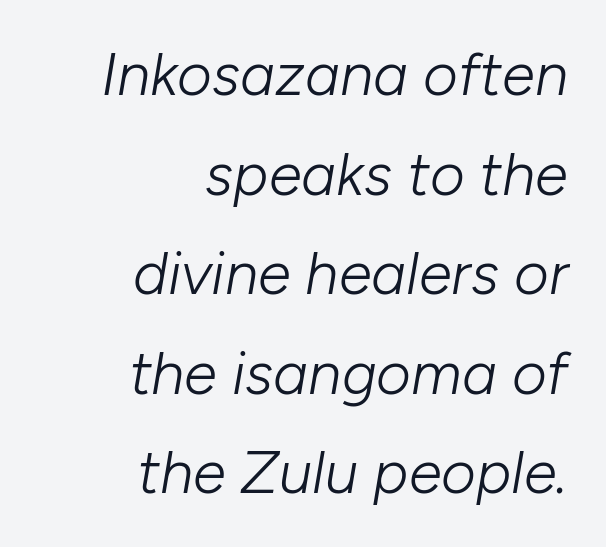
The font is comparable to plain body text, perhaps lighter. This block has exactly the height ordinary leading produces. Italic: yes, the glyphs are oblique. The rendering uses natural spacing where letterforms have individual widths. A typesetter would call this zero additional tracking.
